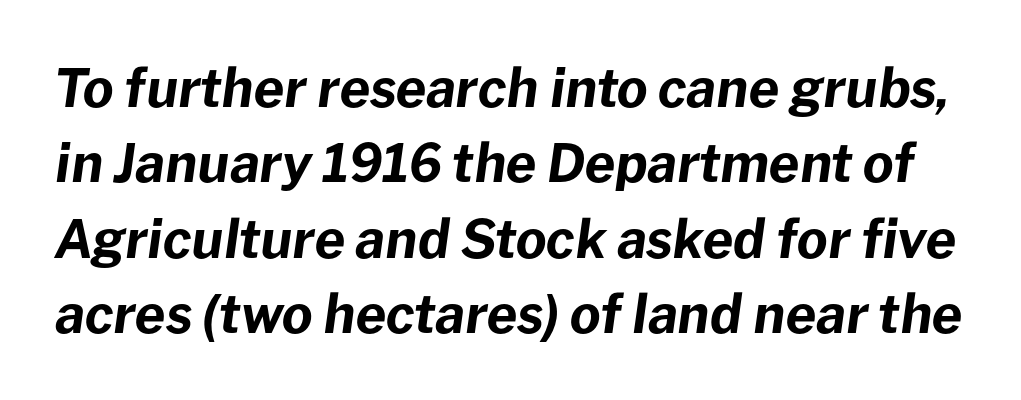
Underlining? Definitely not there. The font's italic variant was chosen for this text. Summary of weight: heavy, a full bold. Does extra space separate the letters? No, they use regular spacing. Leading matches the norm, producing a regular column. Do the characters align in a grid? No, the font is proportional.
